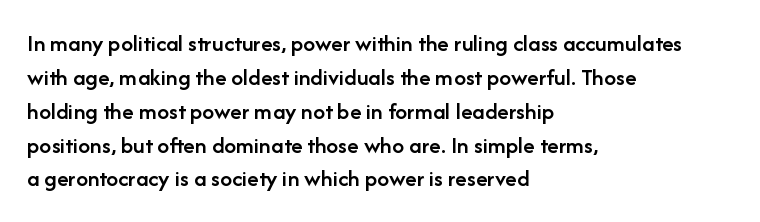
Does the weight exceed regular? Yes, but only to semibold. The glyphs are unaccompanied by any horizontal stroke below them. Line starts are locked; line ends wander. Leading: standard.
